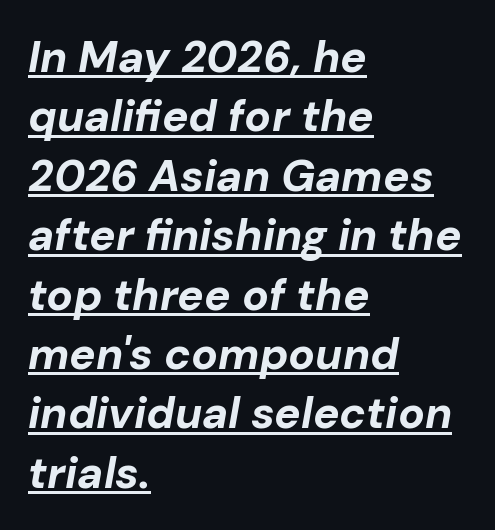
{"italic": "yes", "lean": "right", "slant_degrees": 10, "bold": "yes", "weight": "bold", "width": "normal", "stroke_contrast": "low", "x_height": "medium", "monospaced": "no", "underline": "yes", "align": "left", "line_spacing": "normal", "line_spacing_ratio": 1.35, "letter_spacing": "normal", "letter_spacing_em": 0.0, "glyph_px": 44}
